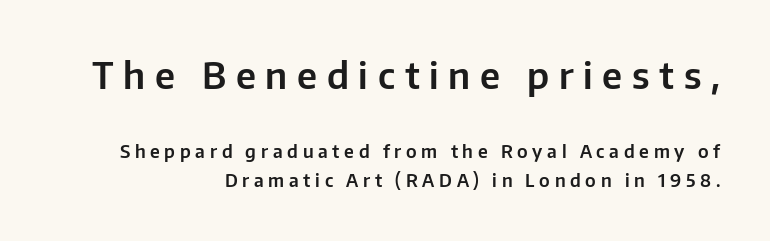
The setting favours the right margin, as signatures and pull-quotes sometimes do. Tracking here is generous; glyphs stand well apart from one another. These two chunks differ in scale, with the top chunk taking the larger measure. The lines sit at an ordinary, default distance from one another. The typography opts for an upright posture over an oblique one.
